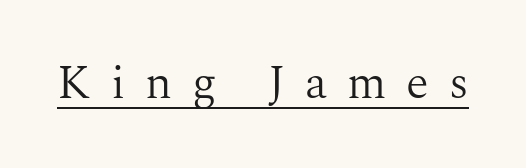
{"serif": "yes", "italic": "no", "bold": "no", "weight": "light", "width": "normal", "stroke_contrast": "medium", "x_height": "medium", "monospaced": "no", "underline": "yes", "letter_spacing": "wide", "letter_spacing_em": 0.42, "glyph_px": 47}
